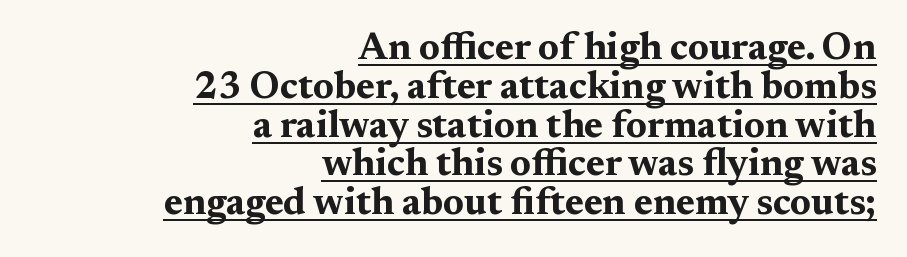
{"serif": "yes", "italic": "no", "bold": "yes", "weight": "bold", "width": "wide", "stroke_contrast": "medium", "x_height": "medium", "monospaced": "no", "underline": "yes", "align": "right", "line_spacing": "tight", "line_spacing_ratio": 1.02, "letter_spacing": "normal", "letter_spacing_em": 0.0, "glyph_px": 38}
